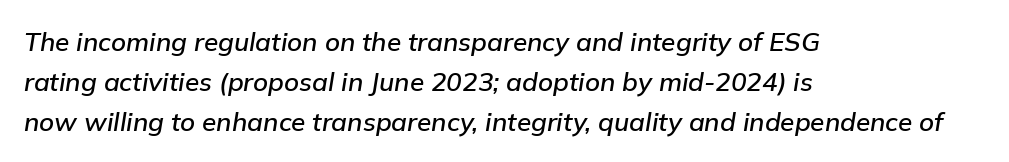
The image shows 26 px text type, italic (leaning right); set left-aligned, normal line spacing (1.53x), normal letter spacing, not underlined.
